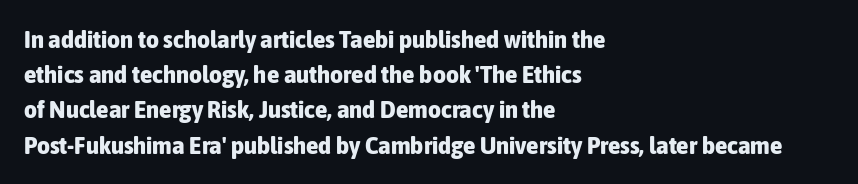
{"italic": "no", "bold": "yes", "underline": "no", "align": "left", "line_spacing": "normal", "line_spacing_ratio": 1.41, "letter_spacing": "normal", "letter_spacing_em": 0.0, "glyph_px": 25}
